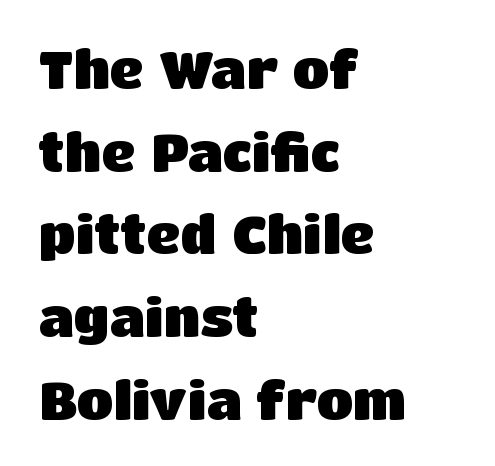
{"serif": "no", "italic": "no", "bold": "yes", "weight": "heavy", "width": "normal", "stroke_contrast": "low", "x_height": "large", "monospaced": "no", "underline": "no", "align": "left", "line_spacing": "normal", "line_spacing_ratio": 1.56, "letter_spacing": "normal", "letter_spacing_em": 0.0, "glyph_px": 53}
